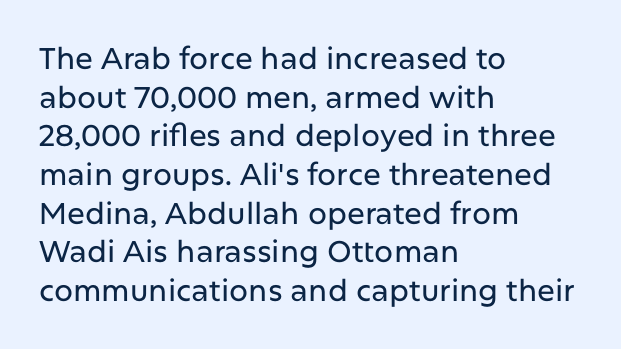
{"serif": "no", "italic": "no", "width": "normal", "stroke_contrast": "low", "x_height": "medium", "monospaced": "no", "underline": "no", "align": "left", "line_spacing": "normal", "line_spacing_ratio": 1.29, "letter_spacing": "normal", "letter_spacing_em": 0.0, "glyph_px": 30}
